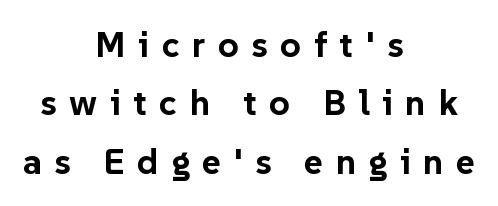
{"serif": "no", "italic": "no", "bold": "yes", "weight": "bold", "width": "normal", "stroke_contrast": "low", "x_height": "medium", "monospaced": "no", "underline": "no", "align": "center", "line_spacing": "normal", "line_spacing_ratio": 1.62, "letter_spacing": "wide", "letter_spacing_em": 0.35, "glyph_px": 36}
